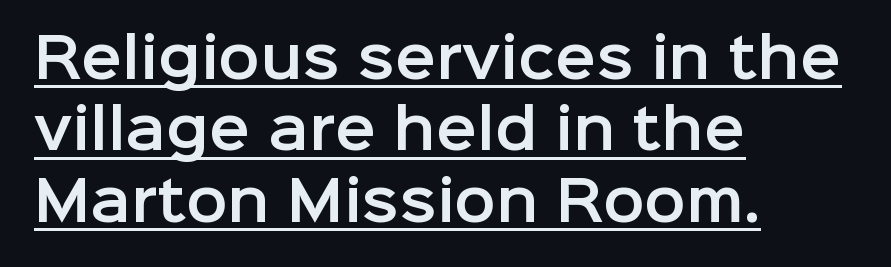
Q: Is the text italic (slanted)? A: No, it is upright.
Q: Is the typeface a serif or a sans-serif typeface? A: Sans-serif.
Q: Is the text underlined? A: Yes.
Q: How is the paragraph aligned? A: Left-aligned.
Q: Is the spacing between letters normal or unusually wide? A: Normal.
Q: Is the spacing between lines tight, normal or loose? A: Normal.
Q: Width (condensed, normal, or wide)? A: Normal.
Q: Stroke contrast? A: Low.
Q: x-height? A: Medium.
Q: Monospaced? A: No.
